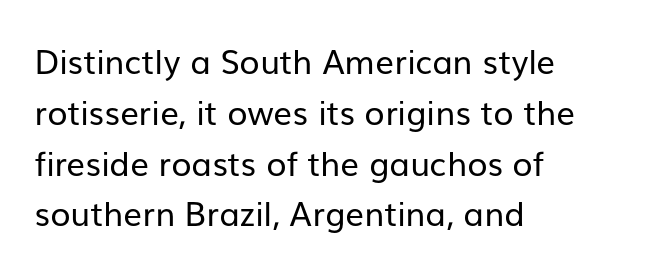
Q: Is the text bold? A: No.
Q: Is the text italic (slanted)? A: No, it is upright.
Q: Is the typeface a serif or a sans-serif typeface? A: Sans-serif.
Q: Is the text underlined? A: No.
Q: How is the paragraph aligned? A: Left-aligned.
Q: Is the spacing between letters normal or unusually wide? A: Normal.
Q: Is the spacing between lines tight, normal or loose? A: Normal.
Q: Width (condensed, normal, or wide)? A: Normal.
Q: Stroke contrast? A: Low.
Q: x-height? A: Medium.
Q: Monospaced? A: No.
